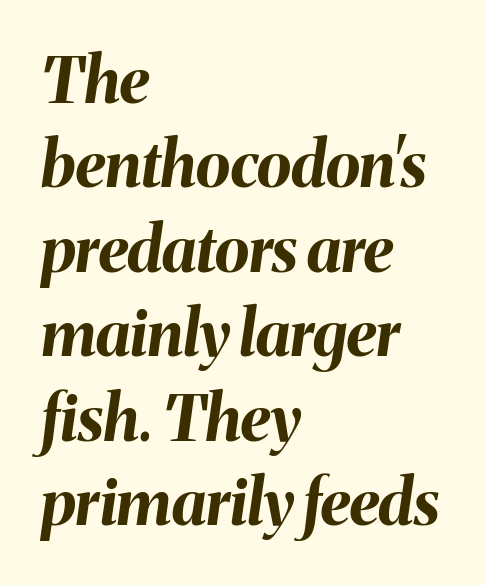
{"italic": "yes", "lean": "right", "slant_degrees": 8, "bold": "yes", "weight": "bold", "width": "normal", "stroke_contrast": "medium", "x_height": "medium", "monospaced": "no", "underline": "no", "align": "left", "line_spacing": "normal", "line_spacing_ratio": 1.34, "letter_spacing": "normal", "letter_spacing_em": 0.0, "glyph_px": 63}
